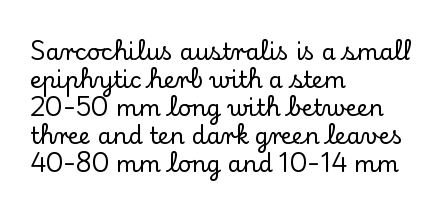
The image shows 23 px text type, upright; set left-aligned, line spacing 1.22x, normal letter spacing, not underlined.
